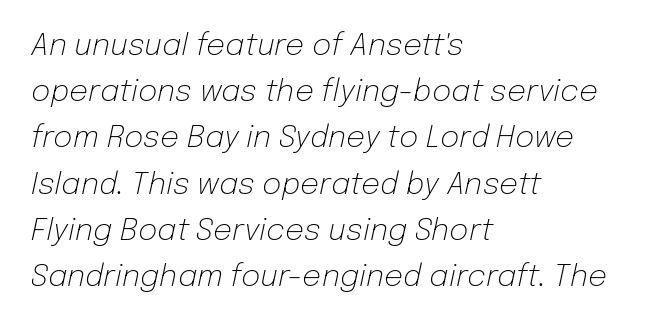
Q: Is the text bold? A: No.
Q: Is the text italic (slanted)? A: Yes, it leans right by about 12 degrees.
Q: Is the text underlined? A: No.
Q: How is the paragraph aligned? A: Left-aligned.
Q: Is the spacing between letters normal or unusually wide? A: Normal.
Q: Is the spacing between lines tight, normal or loose? A: Normal.
Q: Width (condensed, normal, or wide)? A: Normal.
Q: Stroke contrast? A: Low.
Q: x-height? A: Medium.
Q: Monospaced? A: No.
